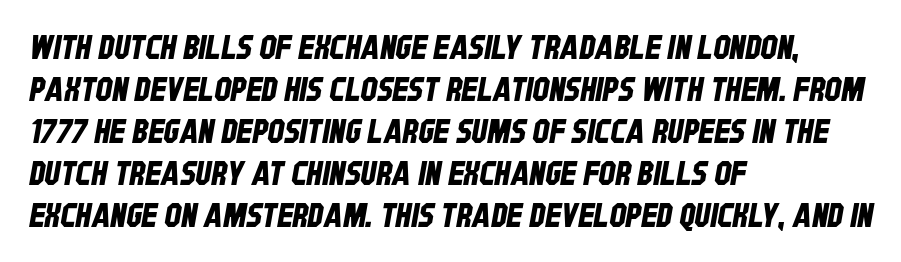
The image shows 33 px condensed sans-serif type; set left-aligned, normal line spacing (1.27x), normal letter spacing, not underlined; low stroke contrast and a large x-height.
